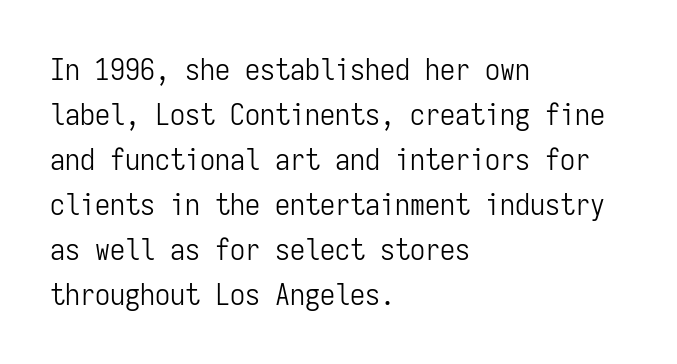
{"serif": "no", "italic": "no", "bold": "no", "weight": "light", "width": "condensed", "stroke_contrast": "low", "x_height": "medium", "monospaced": "yes", "underline": "no", "align": "left", "line_spacing": "normal", "line_spacing_ratio": 1.5, "letter_spacing": "normal", "letter_spacing_em": 0.0, "glyph_px": 30}
